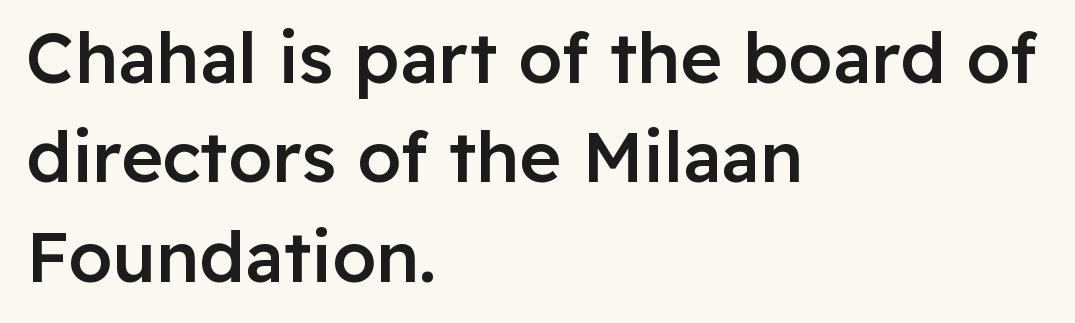
The image shows 71 px semibold sans-serif type, upright; set left-aligned, normal line spacing (1.4x), normal letter spacing, not underlined; low stroke contrast and a medium x-height.
